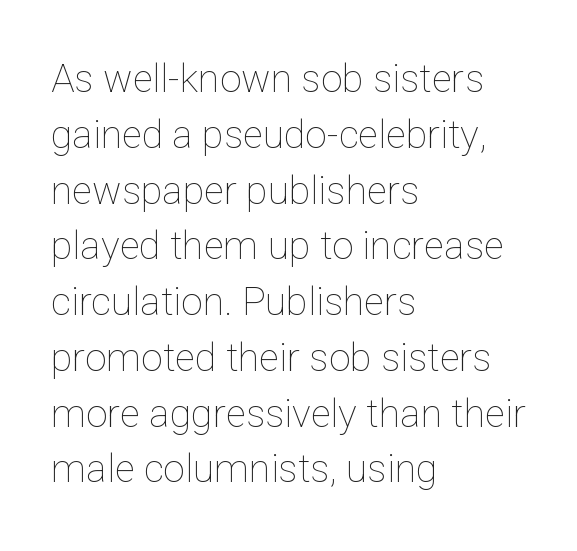
The image shows 39 px thin type, upright; set left-aligned, normal line spacing (1.43x), normal letter spacing, not underlined; low stroke contrast and a medium x-height.
